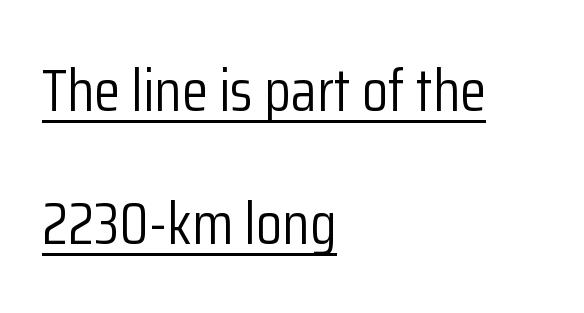
The image shows 60 px light, condensed sans-serif type, upright; set left-aligned, loose line spacing (2.21x), normal letter spacing, underlined; low stroke contrast and a medium x-height.
